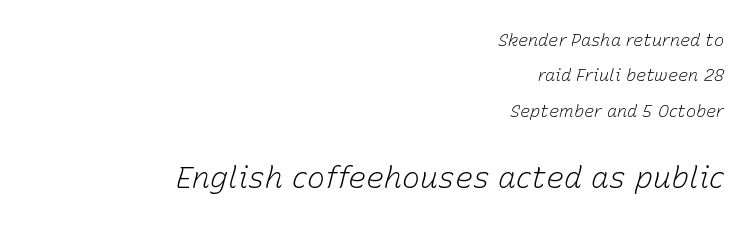
A typesetter would call this proportional, since set widths differ per character. The specimen omits any rule beneath the text block's lines. Horizontal bands of white between lines are thick stripes. A quiet, ordinary-to-light weight characterises the typeface. The face used here has a pronounced slope to its letters. Honestly, the letter spacing is just normal — you wouldn't notice it.
